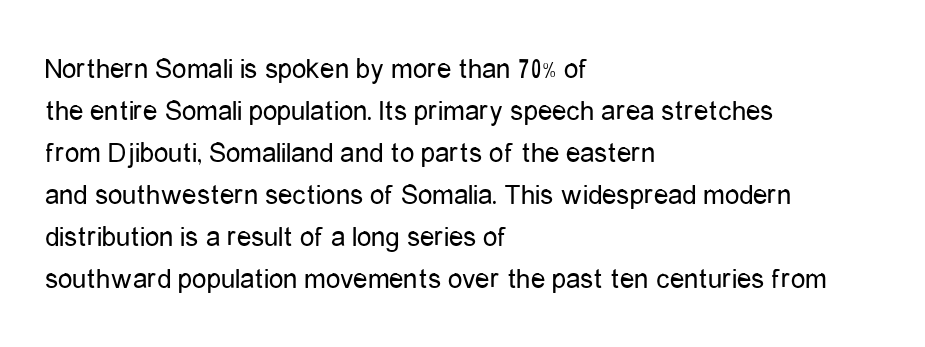
{"serif": "no", "italic": "no", "bold": "no", "weight": "regular", "width": "condensed", "stroke_contrast": "low", "x_height": "medium", "monospaced": "no", "underline": "no", "align": "left", "line_spacing": "normal", "line_spacing_ratio": 1.45, "letter_spacing": "normal", "letter_spacing_em": 0.0, "glyph_px": 29}
